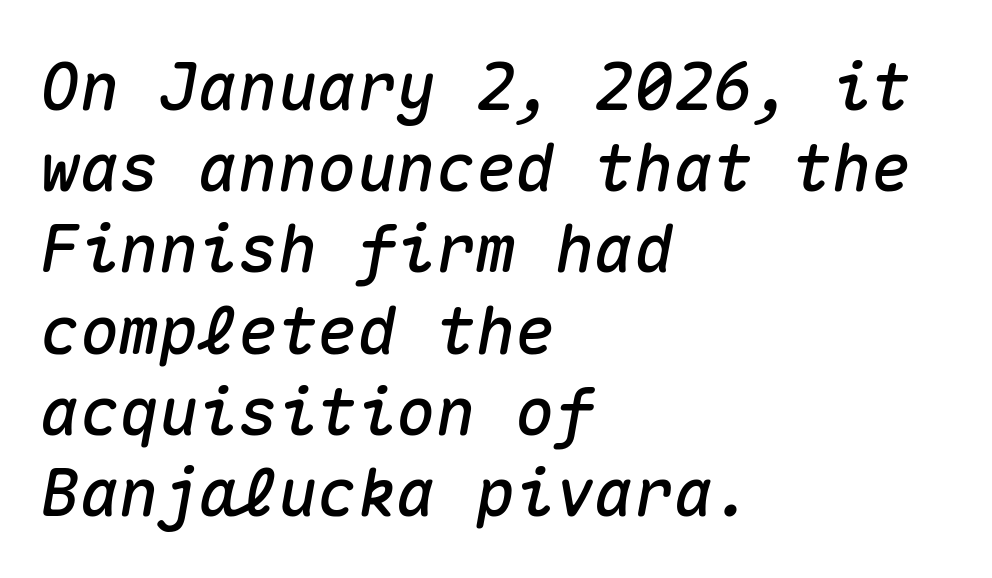
The image shows 66 px text type, italic (leaning right), monospaced; set left-aligned, line spacing 1.23x, normal letter spacing, not underlined; medium stroke contrast and a medium x-height.
